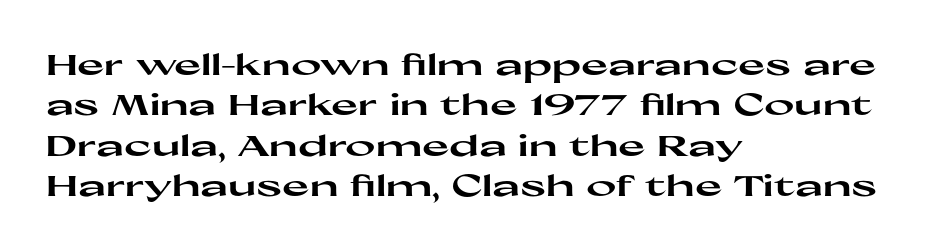
The image shows 29 px heavy, wide sans-serif type, upright; set left-aligned, normal line spacing (1.39x), normal letter spacing, not underlined; high stroke contrast and a medium x-height.
